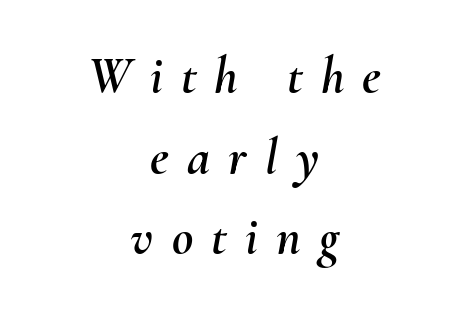
The image shows 52 px text type, italic (leaning right); set centered, normal line spacing (1.55x), unusually wide letter spacing (+0.35 em), not underlined; medium stroke contrast and a small x-height.
